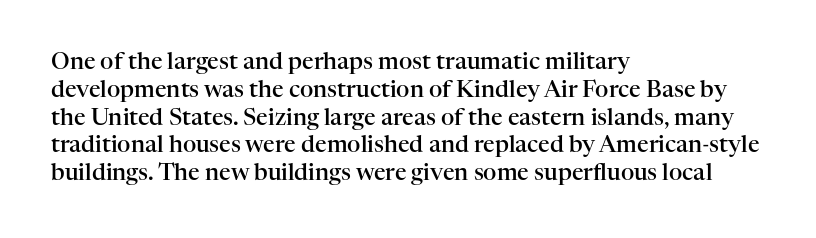
{"italic": "no", "bold": "semi", "underline": "no", "align": "left", "line_spacing_ratio": 1.21, "letter_spacing": "normal", "letter_spacing_em": 0.0, "glyph_px": 23}
